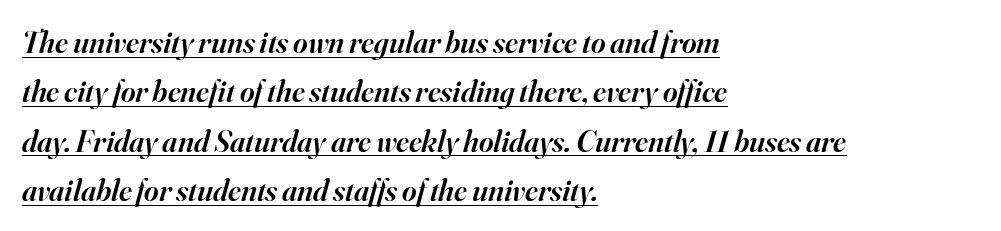
The rendering uses natural spacing where letterforms have individual widths. Is the type bold? Partly — it's a semibold, heavier than regular but not fully bold. The compositor pushed each line to the left boundary. Vertically, the passage feels balanced, rows spaced as you'd expect. The glyphs look as if they've been sheared to an angle. Somebody hit Ctrl+U on this one — the words are underlined.
